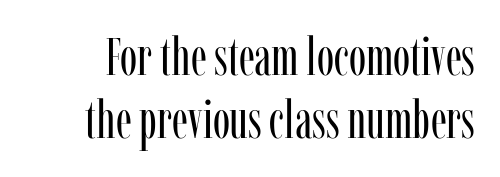
{"serif": "yes", "italic": "no", "bold": "no", "weight": "regular", "width": "condensed", "stroke_contrast": "low", "x_height": "medium", "monospaced": "no", "underline": "no", "line_spacing_ratio": 1.22, "letter_spacing": "normal", "letter_spacing_em": 0.0, "glyph_px": 52}
